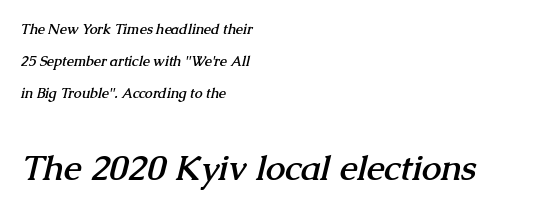
Typesetter's note: full bold, strokes at maximum text heaviness. Looks like regular typesetting: each glyph gets only the width it needs. A typesetter would call this zero additional tracking. Of the two passages, the one underneath uses the larger point size. Honestly, the rows look like they've been pulled way apart. Clear beneath every line of the passage.
